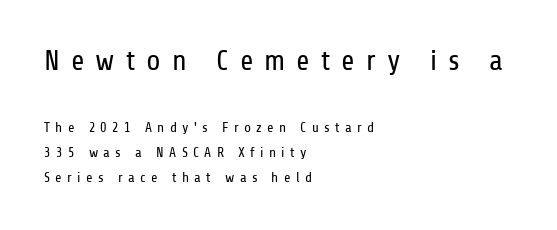
Q: Is the text bold? A: No.
Q: Is the text italic (slanted)? A: No, it is upright.
Q: Is the typeface a serif or a sans-serif typeface? A: Sans-serif.
Q: Is the text underlined? A: No.
Q: How is the paragraph aligned? A: Left-aligned.
Q: Is the spacing between letters normal or unusually wide? A: Unusually wide.
Q: Which block of text is set in a larger size, the first (top) or the second (bottom)? A: The first (top) one.
Q: Width (condensed, normal, or wide)? A: Condensed.
Q: Stroke contrast? A: Low.
Q: x-height? A: Medium.
Q: Monospaced? A: No.
